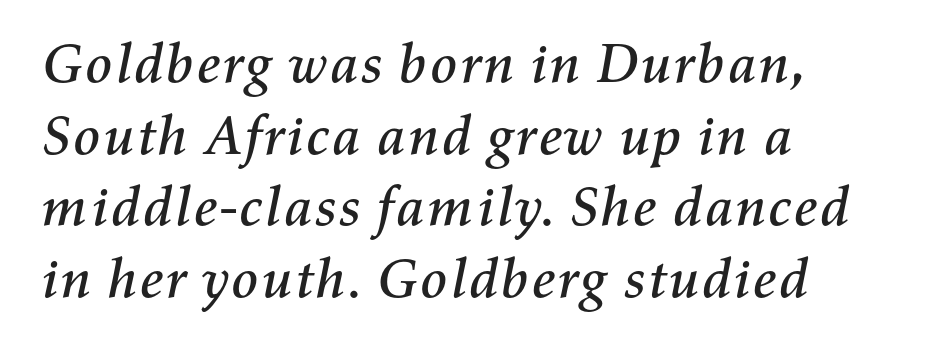
The image shows 56 px text type, italic (leaning right); set left-aligned, normal line spacing (1.28x), normal letter spacing, not underlined; medium stroke contrast and a medium x-height.
